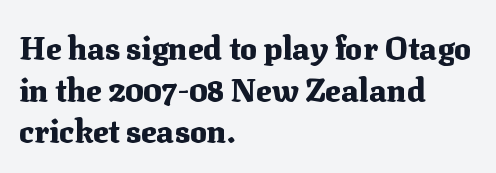
The image shows 32 px heavy serif type, upright; set left-aligned, normal line spacing (1.3x), normal letter spacing, not underlined; medium stroke contrast and a medium x-height.
